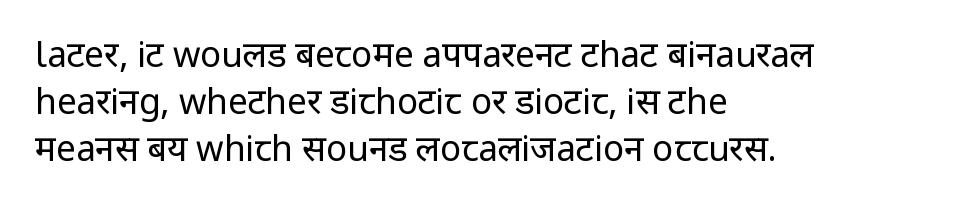
Posture: vertical. How would I describe the line gaps? Plain and ordinary. Type without underlining. Teacher's note: observe the even left margin — that is flush-left alignment. Characters follow at the spacing the type designer built in. Summary of weight: not heavy and not bold.
